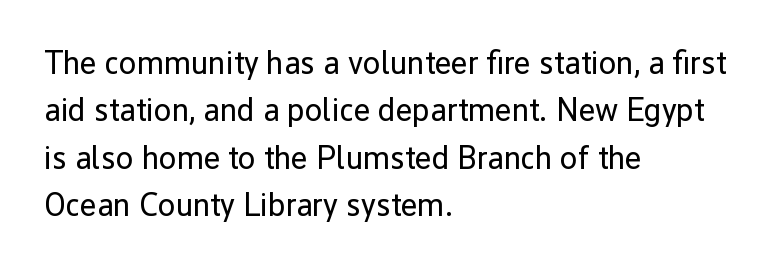
The image shows 32 px regular-weight sans-serif type, upright; set left-aligned, normal line spacing (1.48x), normal letter spacing, not underlined; low stroke contrast and a medium x-height.
